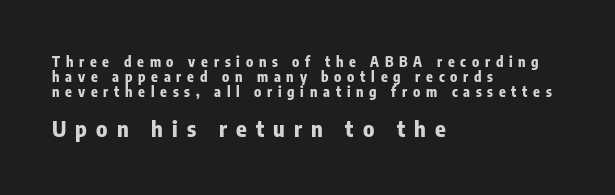
Q: Is the text bold? A: Yes.
Q: Is the text italic (slanted)? A: No, it is upright.
Q: Is the text underlined? A: No.
Q: How is the paragraph aligned? A: Left-aligned.
Q: Is the spacing between letters normal or unusually wide? A: Unusually wide.
Q: Is the spacing between lines tight, normal or loose? A: Tight.
Q: Which block of text is set in a larger size, the first (top) or the second (bottom)? A: The second (bottom) one.
